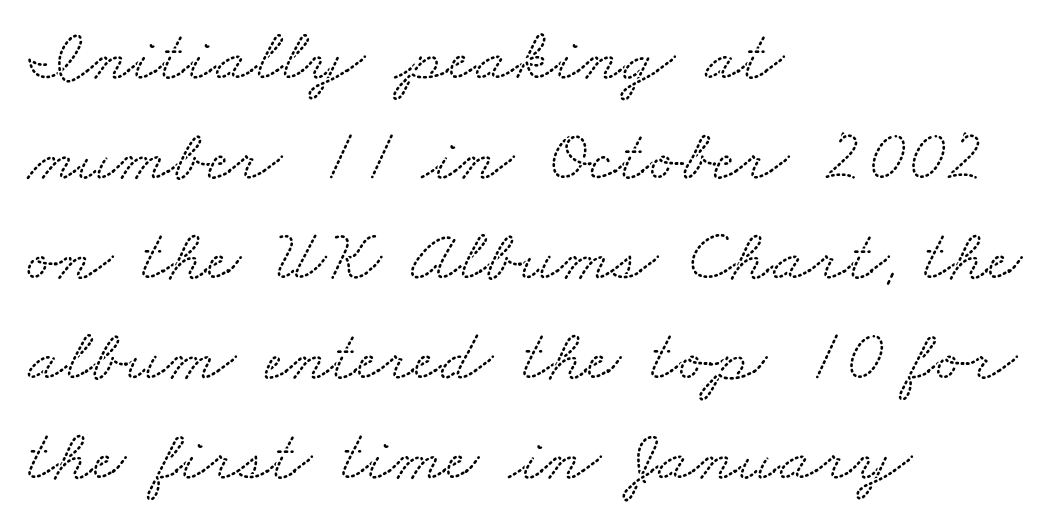
Vertical spacing — default. Think of a printed novel: that variable character pitch is what you see here. The area under the type is left untouched.
